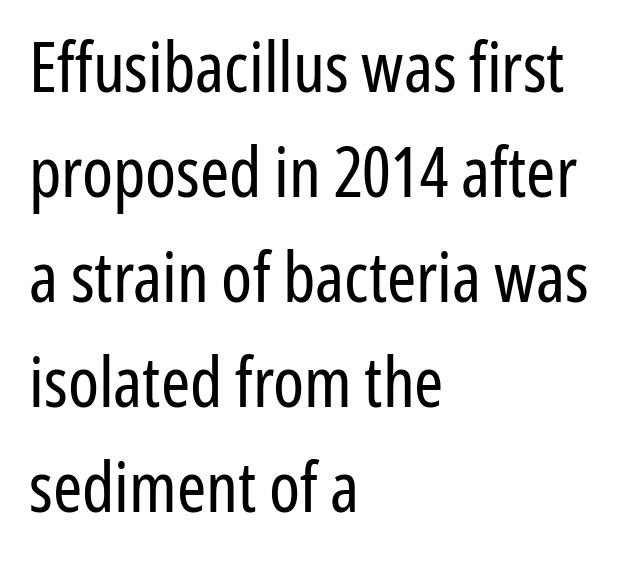
Q: Is the text bold? A: No.
Q: Is the text italic (slanted)? A: No, it is upright.
Q: Is the typeface a serif or a sans-serif typeface? A: Sans-serif.
Q: Is the text underlined? A: No.
Q: How is the paragraph aligned? A: Left-aligned.
Q: Is the spacing between letters normal or unusually wide? A: Normal.
Q: Is the spacing between lines tight, normal or loose? A: Normal.
Q: Width (condensed, normal, or wide)? A: Condensed.
Q: Stroke contrast? A: Low.
Q: x-height? A: Medium.
Q: Monospaced? A: No.
